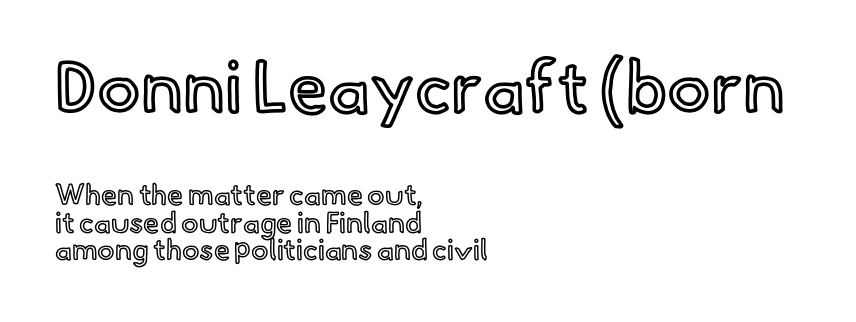
This is the regular roman posture of the typeface. This rendering features lettering with no underline. Character widths vary here, with narrow letters taking less room than wide ones. Left-aligned paragraph, ragged on the right. Caption: upper text group enlarged, lower text group reduced.
